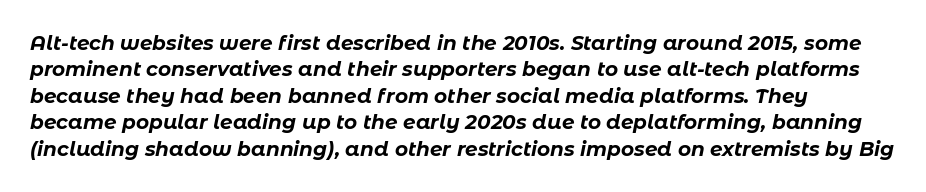
Caption: bold face, heavy strokes. Does the copy run flush right? No — it runs flush left. Is the letter spacing exaggerated? No — it looks like the ordinary default. Does the lettering tilt? It does — this is italic. The specimen omits any rule beneath the text block's lines. Does the leading feel generous? No, just average.
